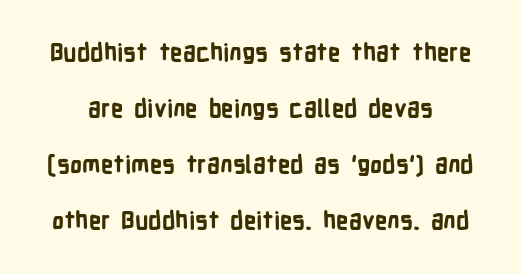
The image shows 24 px bold type, upright; set loose line spacing (2.34x), normal letter spacing, not underlined.
